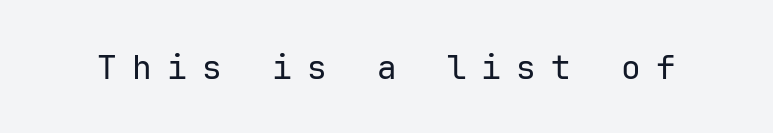
Descenders hang freely into open space. The tracking reads as deliberately expanded to a designer's eye. Nothing sits at the stroke ends, so this counts as sans-serif. The lettering holds an erect, upright posture throughout.
